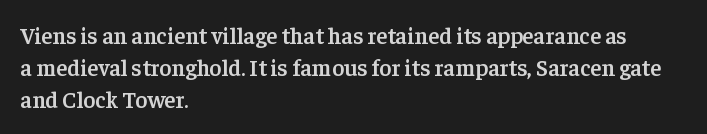
The image shows 23 px text type, upright; set left-aligned, normal line spacing (1.4x), normal letter spacing, not underlined.
